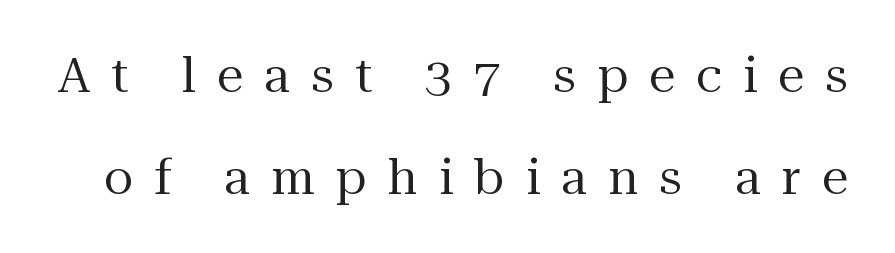
The image shows 48 px regular-weight serif type, upright; set loose line spacing (2.12x), unusually wide letter spacing (+0.44 em), not underlined; medium stroke contrast and a medium x-height.
